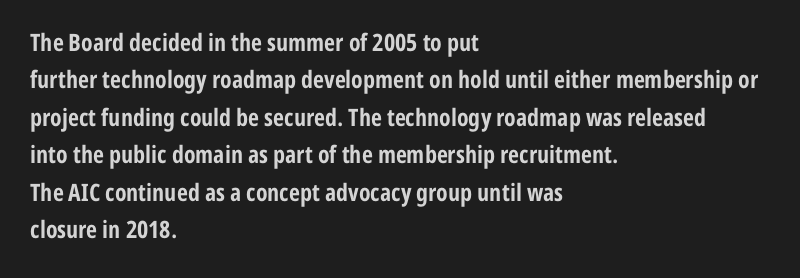
Q: Is the text bold? A: Yes.
Q: Is the text italic (slanted)? A: No, it is upright.
Q: Is the text underlined? A: No.
Q: How is the paragraph aligned? A: Left-aligned.
Q: Is the spacing between letters normal or unusually wide? A: Normal.
Q: Is the spacing between lines tight, normal or loose? A: Normal.
